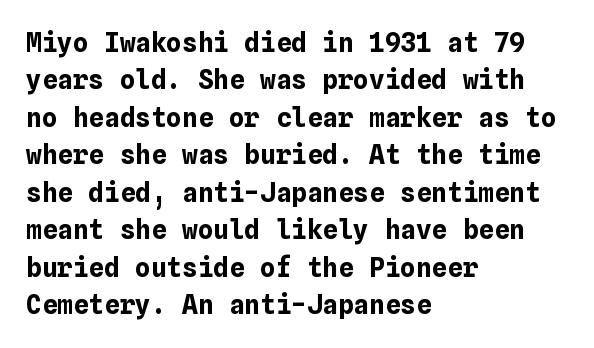
When letters stand straight like this, we call the style roman or upright. A clean baseline with only descenders dipping below it. Horizontally, the lines are justified to the leading edge only. Is there much room between lines? A standard amount, neither cramped nor airy.
